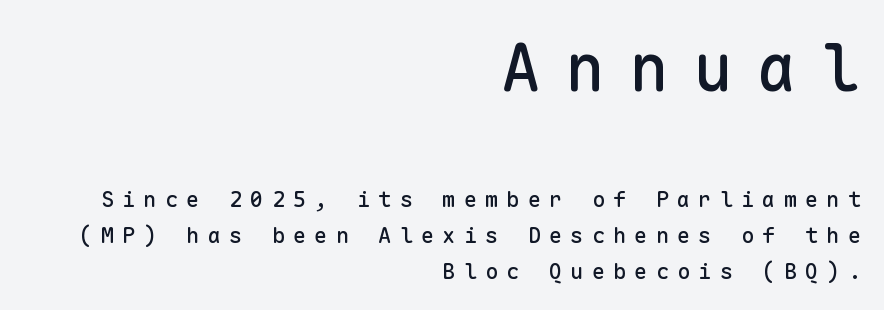
The image shows 66 px sans-serif type, upright, monospaced; set right-aligned, normal line spacing (1.64x), unusually wide letter spacing (+0.37 em), not underlined; the first (top) block is 3.0x larger; low stroke contrast and a medium x-height.
